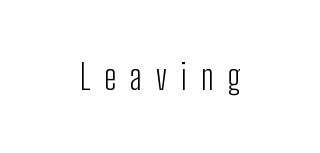
The image shows 35 px light, condensed sans-serif type, upright; set unusually wide letter spacing (+0.4 em), not underlined; low stroke contrast and a medium x-height.
